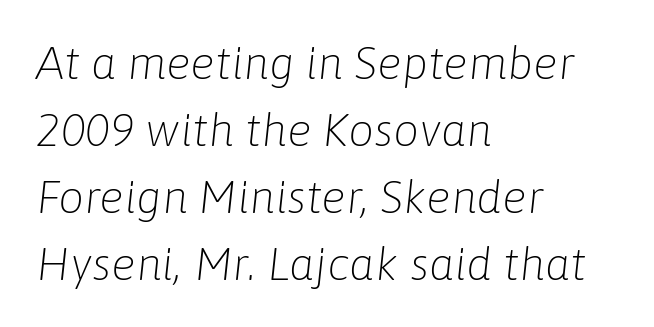
{"italic": "yes", "lean": "right", "slant_degrees": 6, "bold": "no", "weight": "light", "width": "normal", "stroke_contrast": "low", "x_height": "medium", "monospaced": "no", "underline": "no", "align": "left", "line_spacing": "normal", "line_spacing_ratio": 1.46, "letter_spacing": "normal", "letter_spacing_em": 0.0, "glyph_px": 46}
